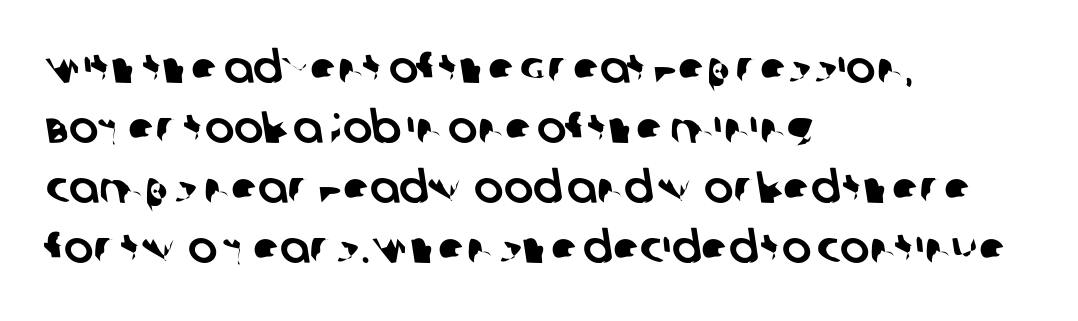
The image shows 44 px sans-serif type; set left-aligned, normal line spacing (1.36x), normal letter spacing, not underlined; low stroke contrast and a large x-height.
